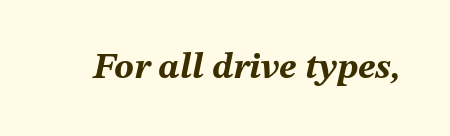
{"italic": "yes", "lean": "right", "slant_degrees": 12, "bold": "yes", "weight": "bold", "width": "normal", "stroke_contrast": "medium", "x_height": "medium", "monospaced": "no", "underline": "no", "letter_spacing": "normal", "letter_spacing_em": 0.0, "glyph_px": 37}
